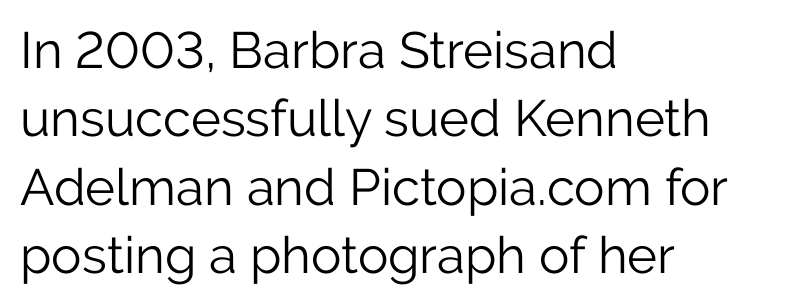
The image shows 51 px light sans-serif type, upright; set left-aligned, normal line spacing (1.34x), normal letter spacing, not underlined; low stroke contrast and a medium x-height.
